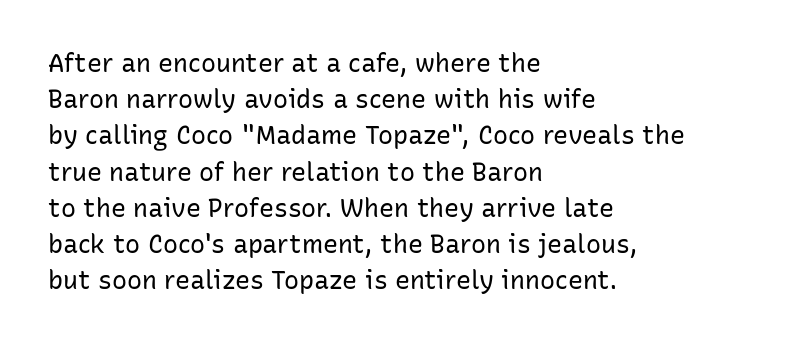
{"italic": "no", "bold": "no", "underline": "no", "align": "left", "line_spacing": "normal", "line_spacing_ratio": 1.45, "letter_spacing": "normal", "letter_spacing_em": 0.0, "glyph_px": 25}
